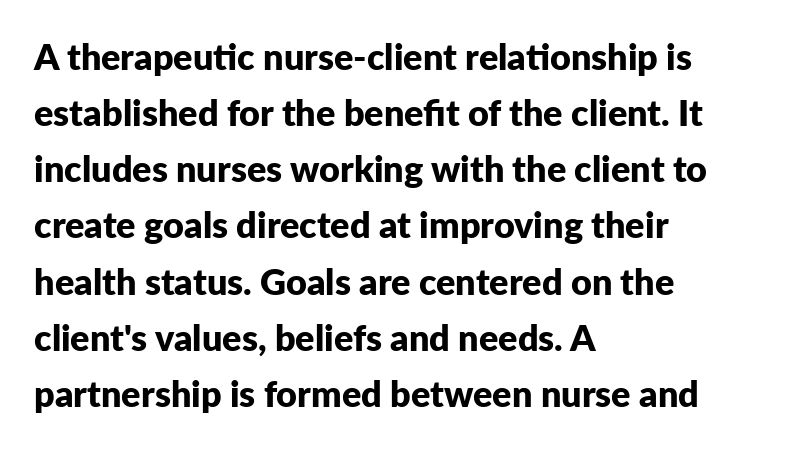
{"serif": "no", "italic": "no", "bold": "yes", "weight": "bold", "width": "normal", "stroke_contrast": "low", "x_height": "medium", "monospaced": "no", "underline": "no", "align": "left", "line_spacing": "normal", "line_spacing_ratio": 1.56, "letter_spacing": "normal", "letter_spacing_em": 0.0, "glyph_px": 36}
